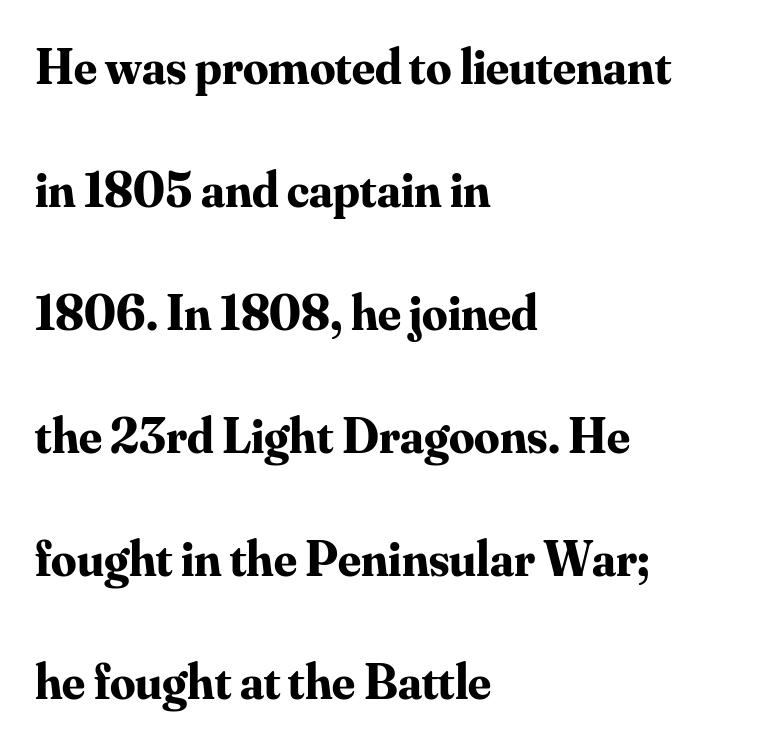
{"serif": "yes", "italic": "no", "bold": "yes", "weight": "bold", "width": "normal", "stroke_contrast": "medium", "x_height": "small", "monospaced": "no", "underline": "no", "align": "left", "line_spacing": "loose", "line_spacing_ratio": 2.46, "letter_spacing": "normal", "letter_spacing_em": 0.0, "glyph_px": 50}
